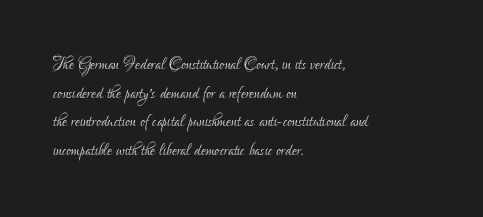
{"bold": "no", "underline": "no", "align": "left", "line_spacing": "normal", "line_spacing_ratio": 1.3, "letter_spacing": "normal", "letter_spacing_em": 0.0, "glyph_px": 22}
